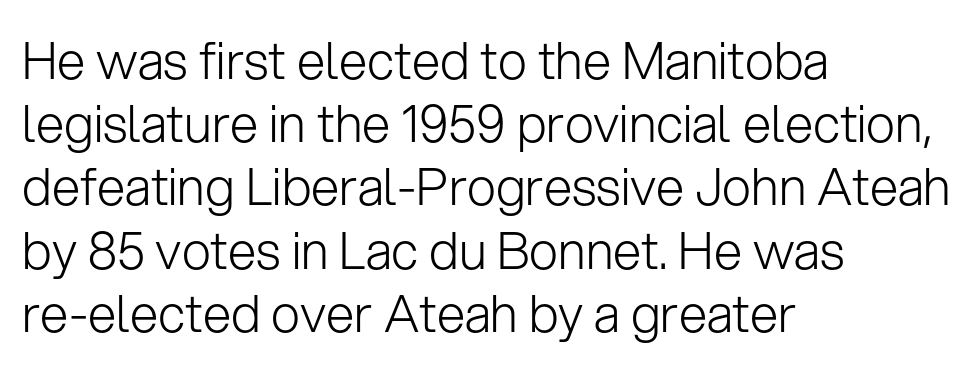
Is this a fixed-width face? No — the glyphs have proportional, varying widths. Serif or sans? Sans — the stroke terminals are bare. Every row of glyphs begins at an identical x-position on the left. The characters are drawn with everyday or finer stroke widths.
